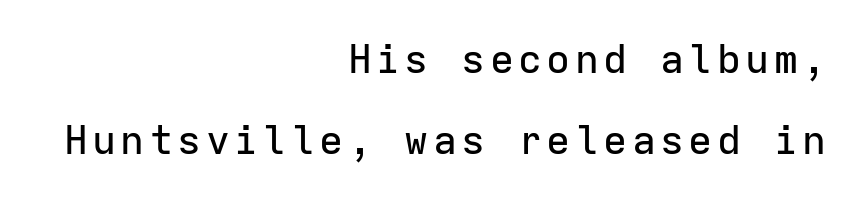
The image shows 40 px sans-serif type, upright, monospaced; set right-aligned, loose line spacing (2.03x), not underlined; low stroke contrast and a medium x-height.
